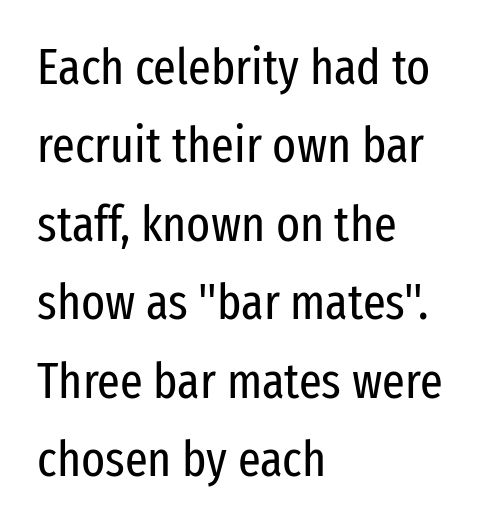
{"serif": "no", "italic": "no", "bold": "no", "weight": "regular", "width": "condensed", "stroke_contrast": "low", "x_height": "medium", "monospaced": "no", "underline": "no", "align": "left", "line_spacing": "normal", "line_spacing_ratio": 1.57, "letter_spacing": "normal", "letter_spacing_em": 0.0, "glyph_px": 50}
